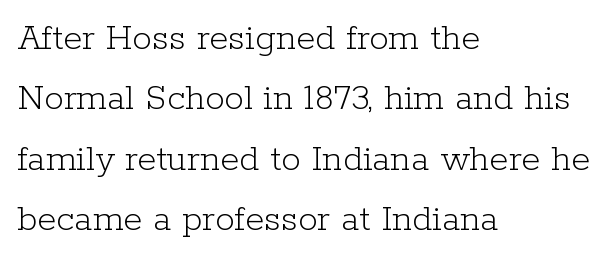
Q: Is the text bold? A: No.
Q: Is the text italic (slanted)? A: No, it is upright.
Q: Is the typeface a serif or a sans-serif typeface? A: Serif.
Q: Is the text underlined? A: No.
Q: How is the paragraph aligned? A: Left-aligned.
Q: Is the spacing between letters normal or unusually wide? A: Normal.
Q: Is the spacing between lines tight, normal or loose? A: Normal.
Q: Width (condensed, normal, or wide)? A: Normal.
Q: Stroke contrast? A: Low.
Q: x-height? A: Medium.
Q: Monospaced? A: No.
